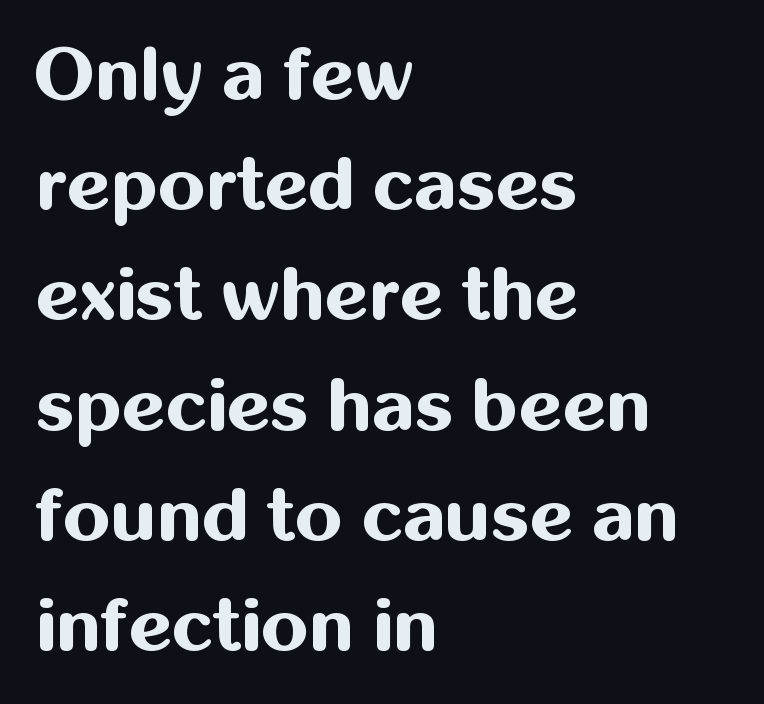
Tracking value appears to be zero — textbook default spacing. Where is the straight margin? On the left. Characters remain perfectly vertical along every line. Check under the words: just untouched page. These lines are composed in type without serifs. You could not count columns in this text — the font is proportionally spaced.
